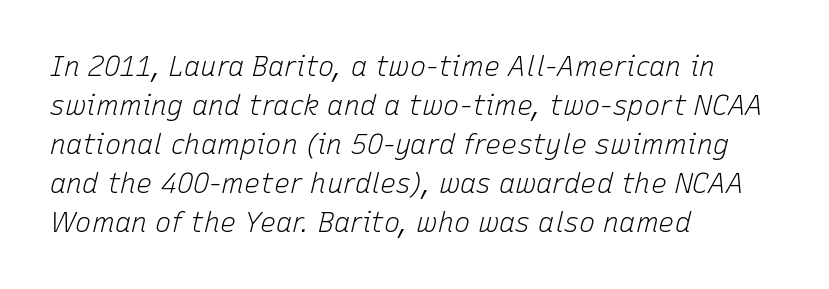
The image shows 27 px text type, italic (leaning right); set left-aligned, normal line spacing (1.44x), normal letter spacing, not underlined.
